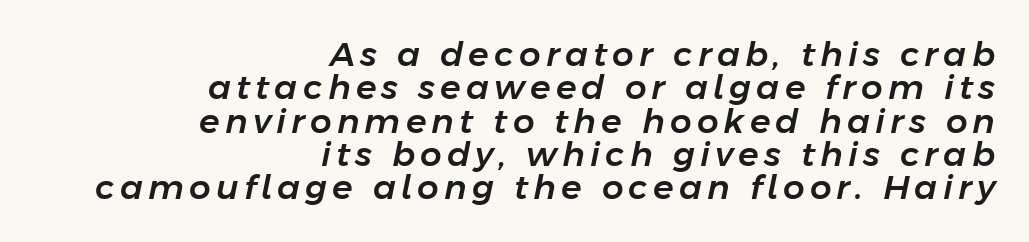
The image shows 34 px text type, italic (leaning right); set right-aligned, tight line spacing (0.98x), not underlined; low stroke contrast and a medium x-height.
